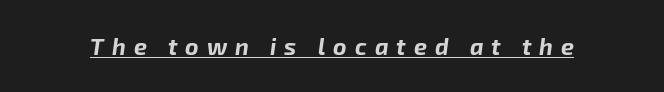
Q: Is the text bold? A: Yes.
Q: Is the text italic (slanted)? A: Yes, it leans right by about 8 degrees.
Q: Is the text underlined? A: Yes.
Q: Is the spacing between letters normal or unusually wide? A: Unusually wide.
